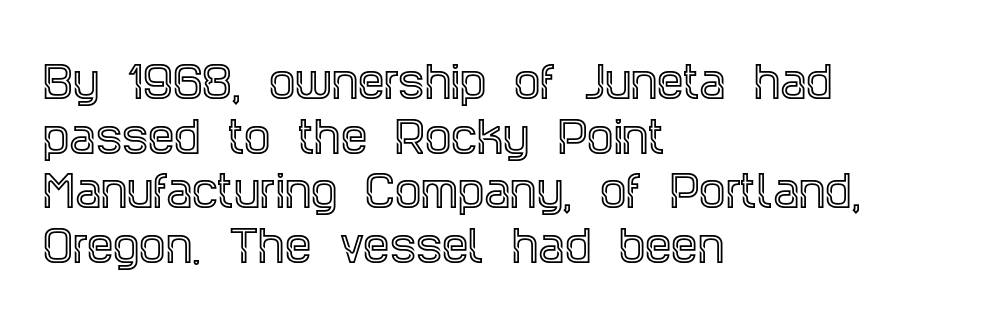
Beneath every word, the page is bare. Proportional: the letters do not fall into vertical columns. Each line starts at the same left margin while the right side varies. The space between consecutive lines is moderate. What kind of face is this? One with serifs.
